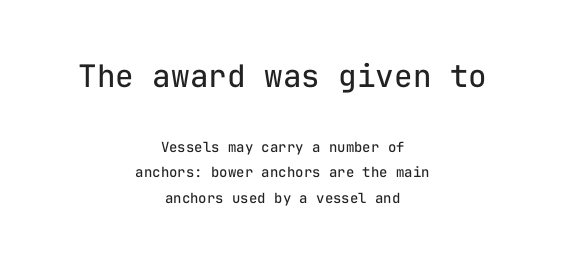
The letters sit at their default tracking, neither squeezed nor spread. Block one is the big one; block two sits smaller underneath. Does the copy run flush right? No — it is centered line by line. Spacing verdict: monospaced, one width for all characters. Every stem runs plumb, perpendicular to the baseline.
